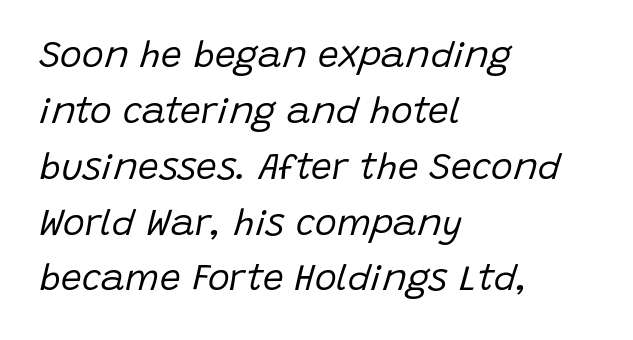
The image shows 37 px regular-weight type, italic (leaning right); set left-aligned, normal line spacing (1.51x), normal letter spacing, not underlined; low stroke contrast and a large x-height.
